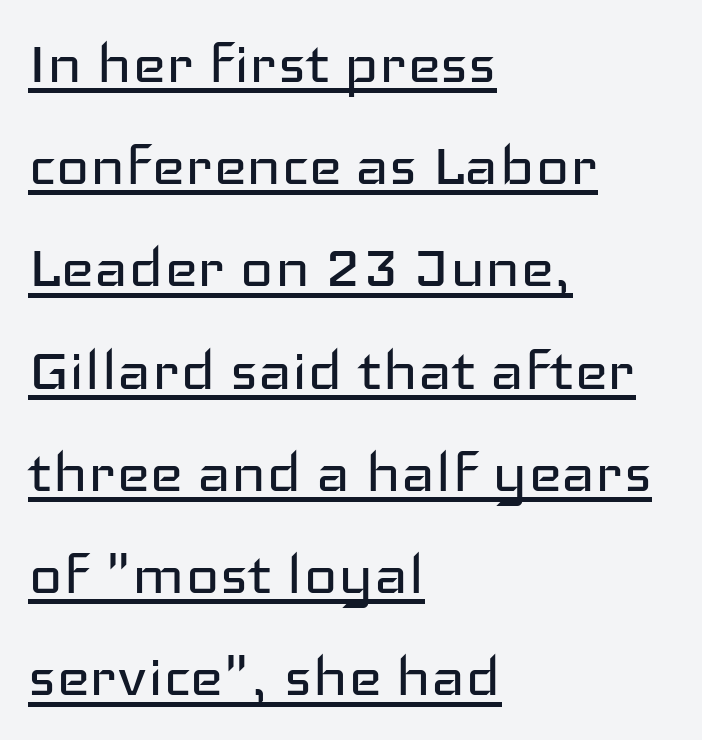
The image shows 72 px regular-weight, wide sans-serif type, upright; set left-aligned, normal line spacing (1.42x), normal letter spacing, underlined; low stroke contrast and a medium x-height.
